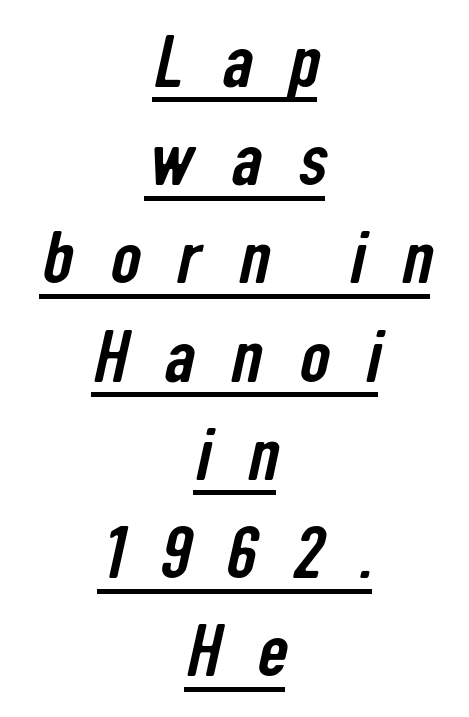
{"serif": "no", "width": "condensed", "stroke_contrast": "low", "x_height": "medium", "monospaced": "no", "underline": "yes", "align": "center", "line_spacing": "normal", "line_spacing_ratio": 1.31, "letter_spacing": "wide", "letter_spacing_em": 0.49, "glyph_px": 75}
